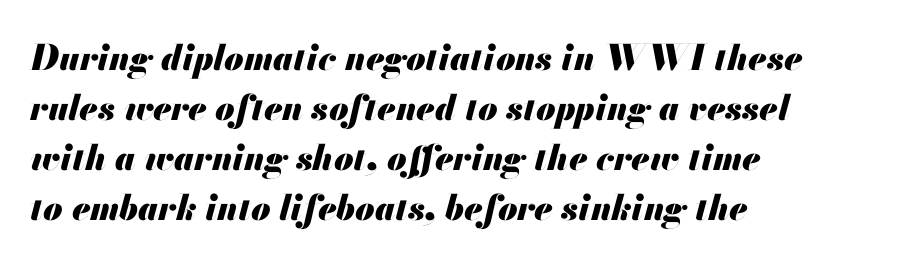
Q: Is the text bold? A: Yes.
Q: Is the text italic (slanted)? A: Yes, it leans right by about 13 degrees.
Q: Is the text underlined? A: No.
Q: How is the paragraph aligned? A: Left-aligned.
Q: Is the spacing between letters normal or unusually wide? A: Normal.
Q: Is the spacing between lines tight, normal or loose? A: Normal.
Q: Width (condensed, normal, or wide)? A: Normal.
Q: Stroke contrast? A: Medium.
Q: x-height? A: Small.
Q: Monospaced? A: No.
